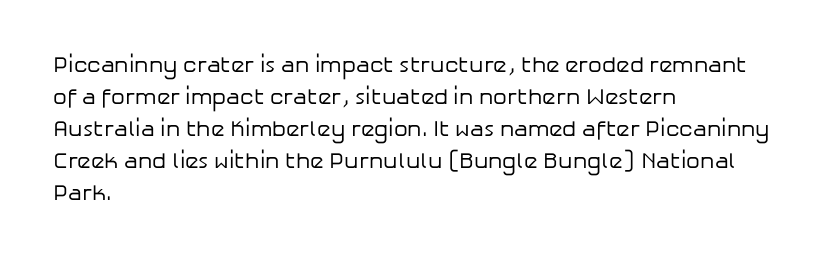
This sample uses an upright cut, with every glyph sitting square on the baseline. Check the space under the baseline: it is left empty. These lines are set flush left with a ragged right edge. Weight: not bold — regular or lighter.
